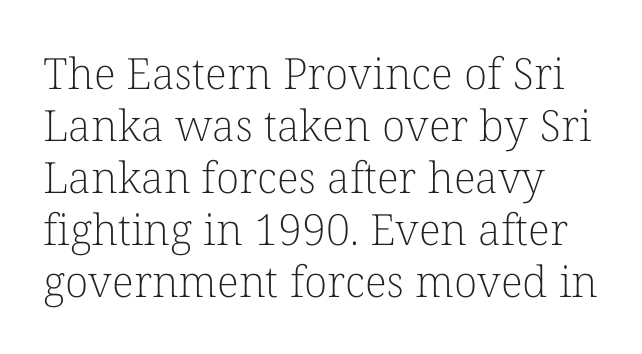
{"serif": "yes", "italic": "no", "bold": "no", "weight": "light", "width": "normal", "stroke_contrast": "low", "x_height": "medium", "monospaced": "no", "underline": "no", "line_spacing_ratio": 1.21, "letter_spacing": "normal", "letter_spacing_em": 0.0, "glyph_px": 43}
